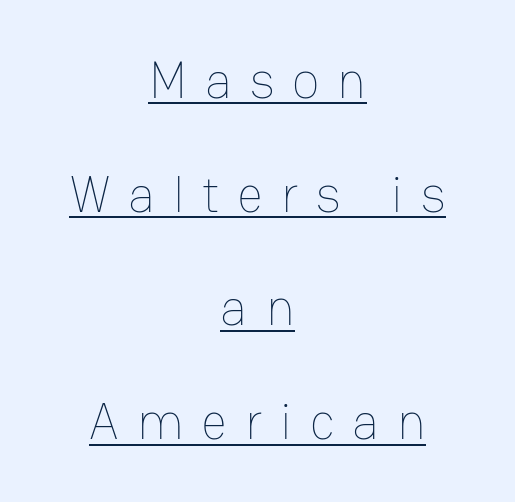
{"italic": "no", "bold": "no", "weight": "thin", "width": "normal", "stroke_contrast": "low", "x_height": "medium", "monospaced": "no", "underline": "yes", "align": "center", "line_spacing": "loose", "line_spacing_ratio": 2.23, "letter_spacing": "wide", "letter_spacing_em": 0.35, "glyph_px": 51}
